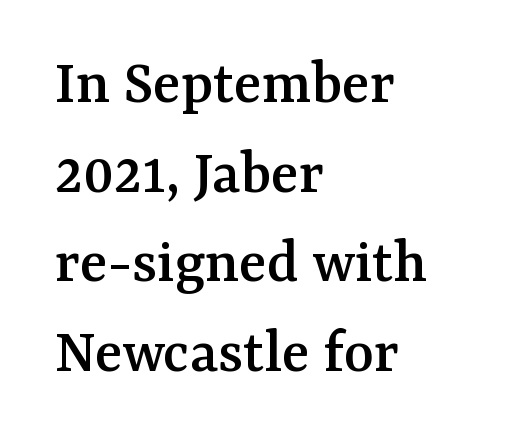
The image shows 64 px serif type, upright; set left-aligned, normal line spacing (1.4x), normal letter spacing, not underlined; medium stroke contrast and a medium x-height.
